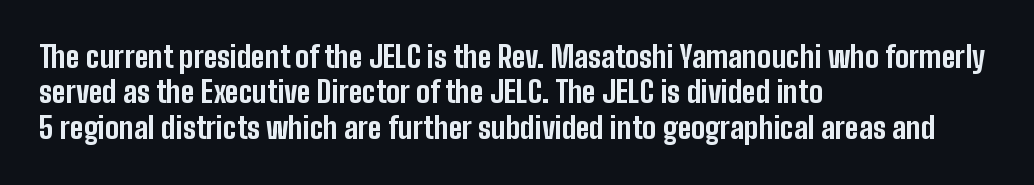
The area under the type is left untouched. The characters display no serif detailing; their extremities are plain. This is the regular roman posture of the typeface. The type is set solid horizontally, with unmodified tracking.
